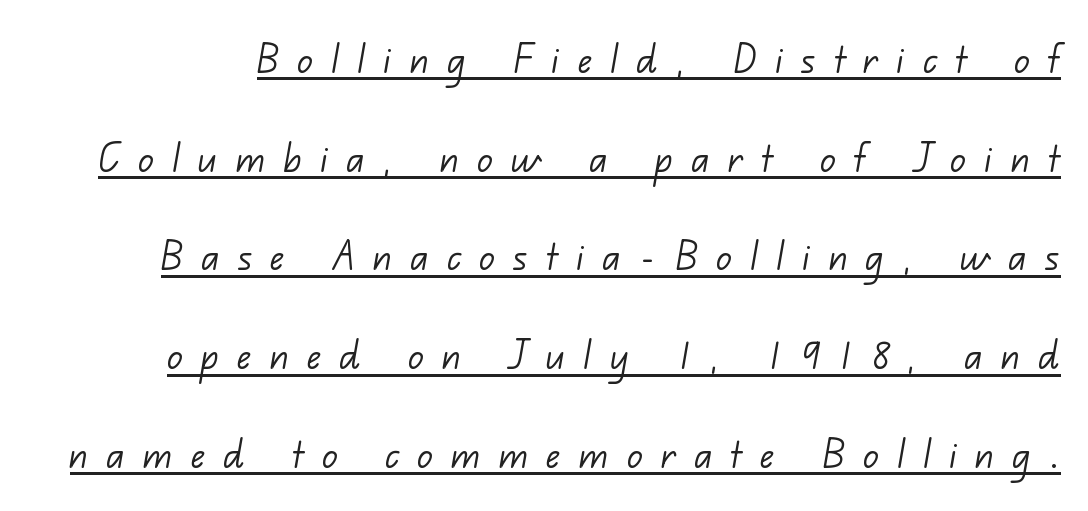
The face looks like a standard text weight, possibly lighter. The passage shown is typed in a proportional face where columns would drift. A rule runs beneath these lines of type. Honestly, the rows look like they've been pulled way apart. Stroke terminals: plain, sans-serif. In terms of letterspacing, this is a distinctly airy, spread setting.
